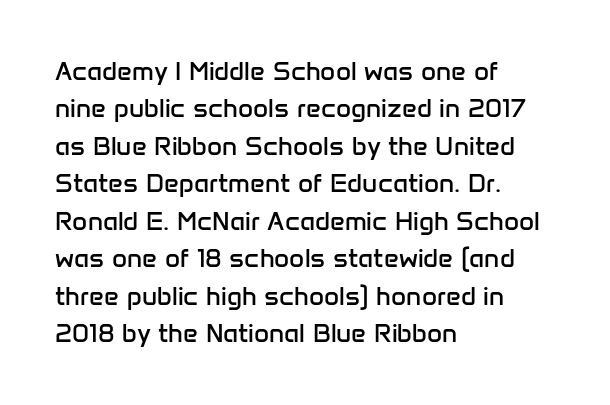
{"italic": "no", "bold": "no", "underline": "no", "align": "left", "line_spacing": "normal", "line_spacing_ratio": 1.44, "letter_spacing": "normal", "letter_spacing_em": 0.0, "glyph_px": 26}
